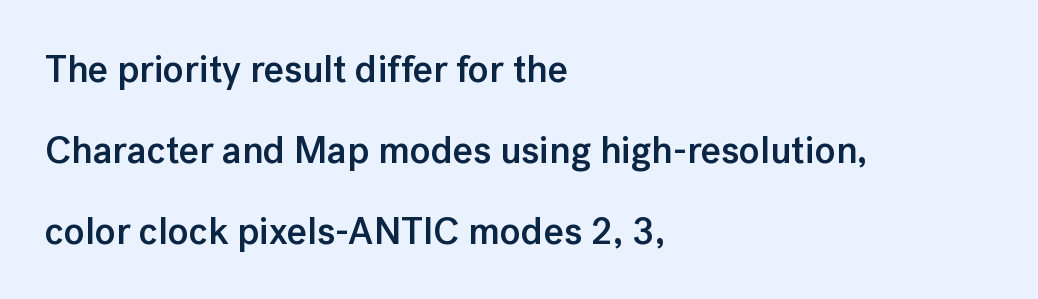
{"serif": "no", "italic": "no", "bold": "semi", "weight": "semibold", "width": "normal", "stroke_contrast": "low", "x_height": "medium", "monospaced": "no", "underline": "no", "align": "left", "line_spacing": "loose", "line_spacing_ratio": 2.13, "letter_spacing": "normal", "letter_spacing_em": 0.0, "glyph_px": 38}
